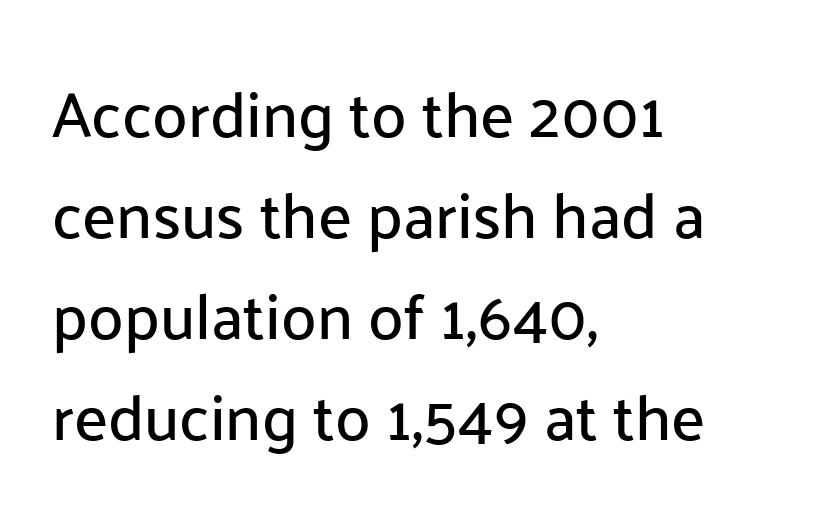
The image shows 64 px sans-serif type, upright; set left-aligned, normal line spacing (1.58x), normal letter spacing, not underlined; low stroke contrast and a medium x-height.
